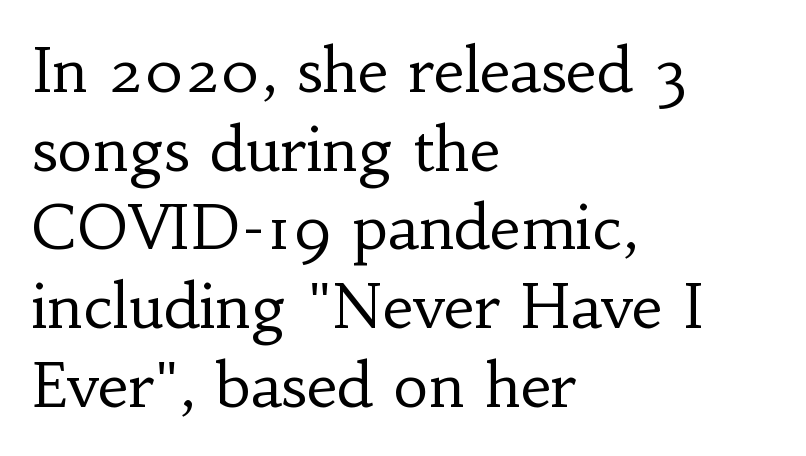
The image shows 61 px regular-weight serif type, upright; set left-aligned, normal line spacing (1.29x), normal letter spacing, not underlined; low stroke contrast and a small x-height.
